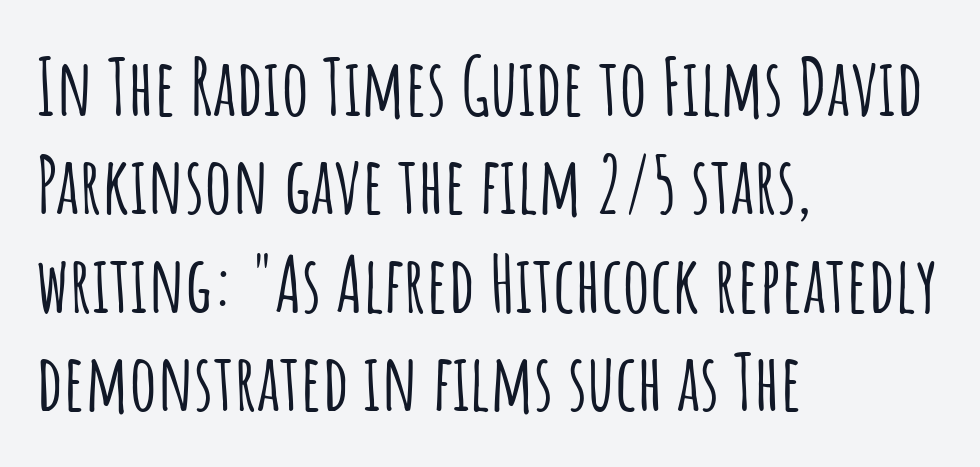
The image shows 78 px condensed sans-serif type, upright; set left-aligned, normal line spacing (1.26x), normal letter spacing, not underlined; low stroke contrast and a large x-height.
